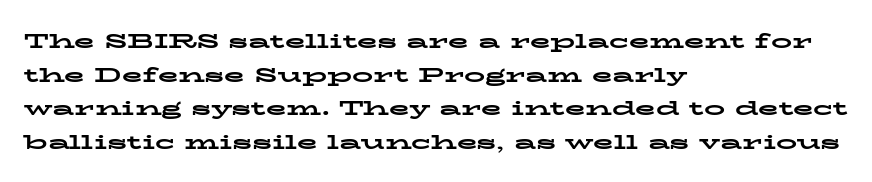
The image shows 21 px bold type, upright; set left-aligned, normal line spacing (1.6x), normal letter spacing, not underlined.
